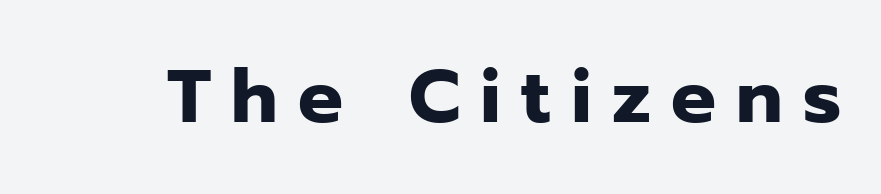
Letter spacing: wide. This sample uses an upright cut, with every glyph sitting square on the baseline. A typesetter would label this face a sans. I'd describe the lettering as bold — thick and assertive.
